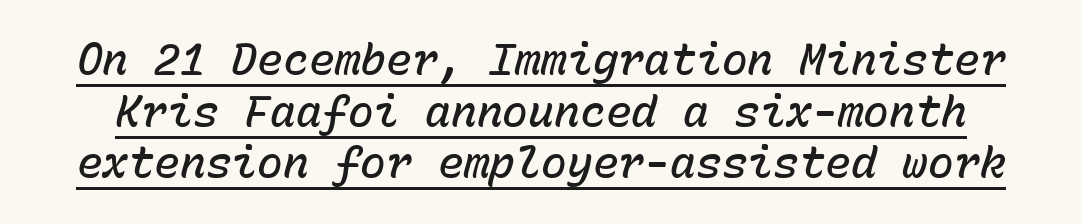
Like a heading marked for emphasis, these lines bear an underscore. The typography opts for an oblique posture over an upright one. The passage shown is typed in a monospace face where columns stay perfectly aligned. These lines keep a tight, regular rhythm from letter to letter. Does the weight exceed regular? Yes, but only to semibold.
